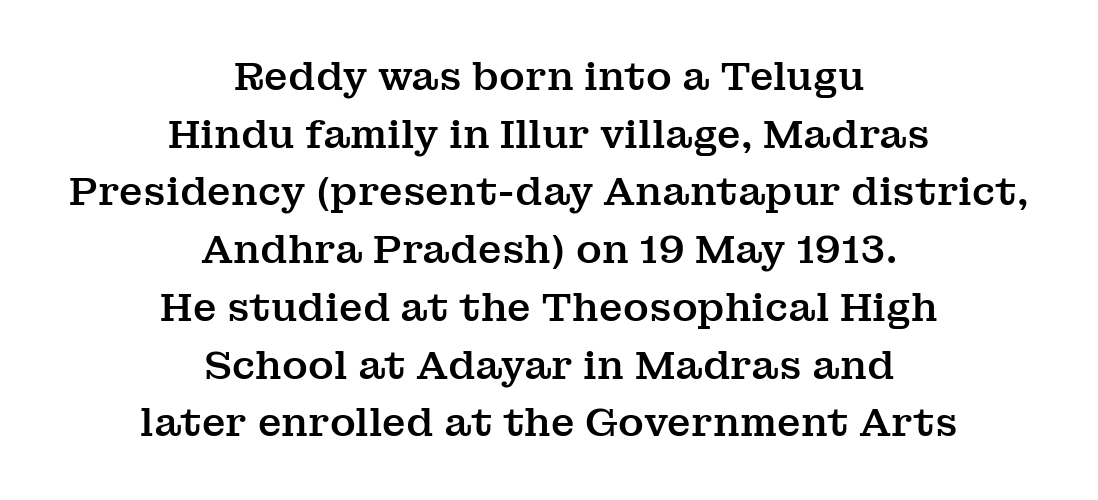
{"serif": "yes", "italic": "no", "width": "normal", "stroke_contrast": "medium", "x_height": "medium", "monospaced": "no", "underline": "no", "align": "center", "line_spacing": "normal", "line_spacing_ratio": 1.48, "letter_spacing": "normal", "letter_spacing_em": 0.0, "glyph_px": 39}
